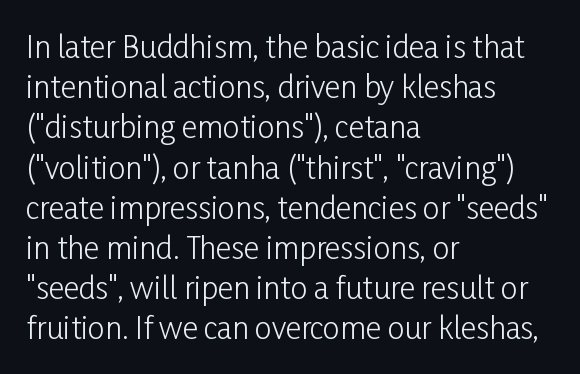
The image shows 30 px light, condensed sans-serif type, upright; set left-aligned, normal line spacing (1.34x), normal letter spacing, not underlined; low stroke contrast and a medium x-height.
